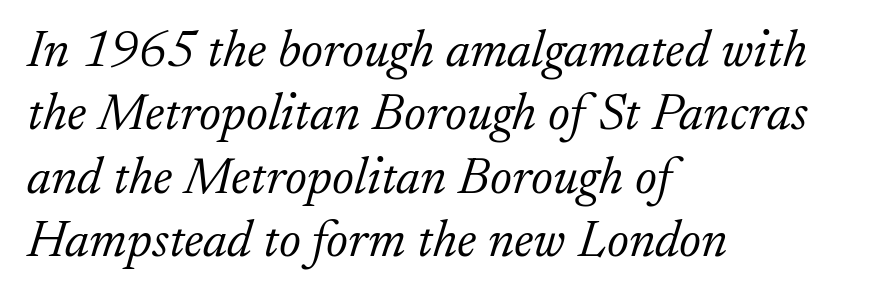
Tall strokes in this sample are angled rather than plumb. The baseline area is clear. Letters have the restrained weight of plain body copy at most. Think of a printed novel: that variable character pitch is what you see here. Serifs: yes, visible at the terminals of the letterforms.
